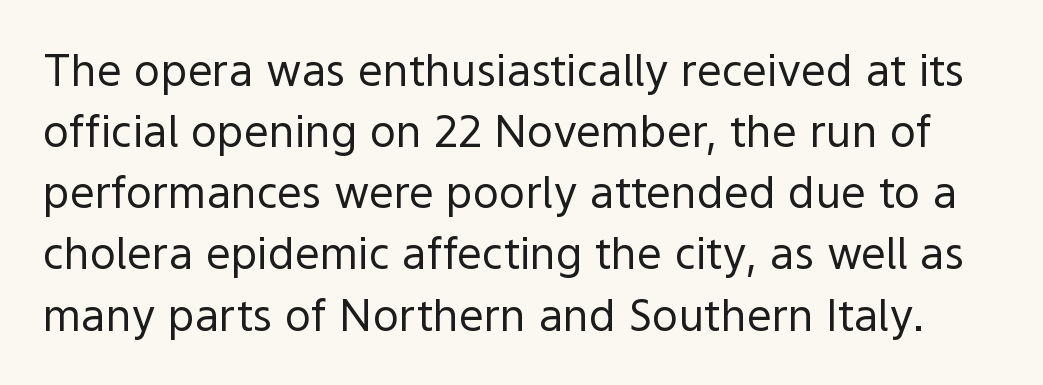
The image shows 44 px regular-weight sans-serif type, upright; set normal line spacing (1.39x), normal letter spacing, not underlined; a medium x-height.
